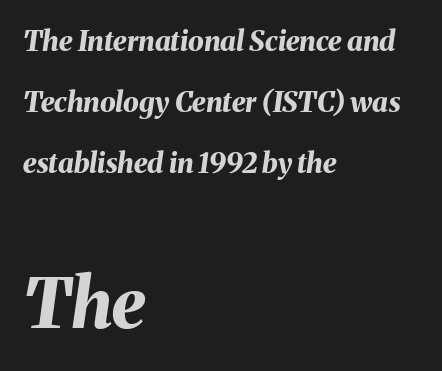
{"italic": "yes", "lean": "right", "slant_degrees": 8, "bold": "yes", "weight": "bold", "width": "normal", "stroke_contrast": "medium", "x_height": "medium", "monospaced": "no", "underline": "no", "align": "left", "line_spacing": "loose", "line_spacing_ratio": 2.17, "letter_spacing": "normal", "letter_spacing_em": 0.0, "larger_block": "second", "size_ratio": 2.46, "glyph_px": 69}
